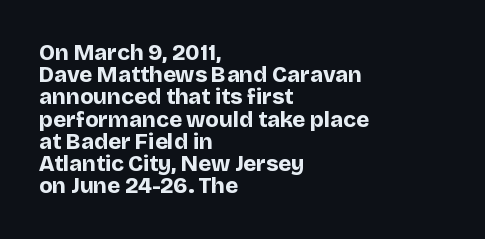
Q: Is the text bold? A: Yes.
Q: Is the text italic (slanted)? A: No, it is upright.
Q: Is the text underlined? A: No.
Q: How is the paragraph aligned? A: Left-aligned.
Q: Is the spacing between letters normal or unusually wide? A: Normal.
Q: Is the spacing between lines tight, normal or loose? A: Tight.
